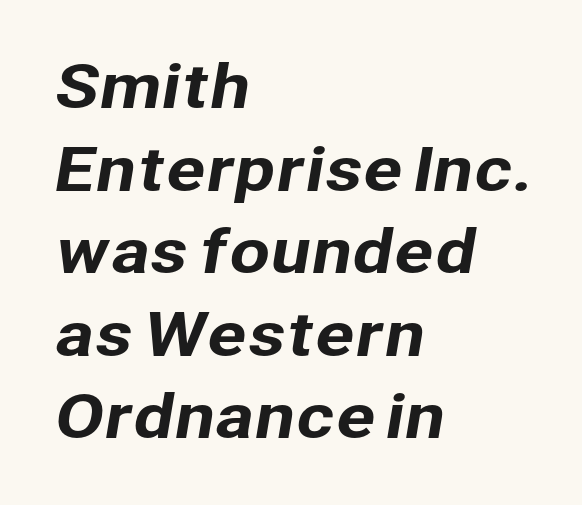
Letter spacing: default. The type family on display is of the sans-serif kind. The gap between lines stays unmarked. Each line starts at the same left margin while the right side varies. Spacing verdict: proportional, widths tailored to each character.
